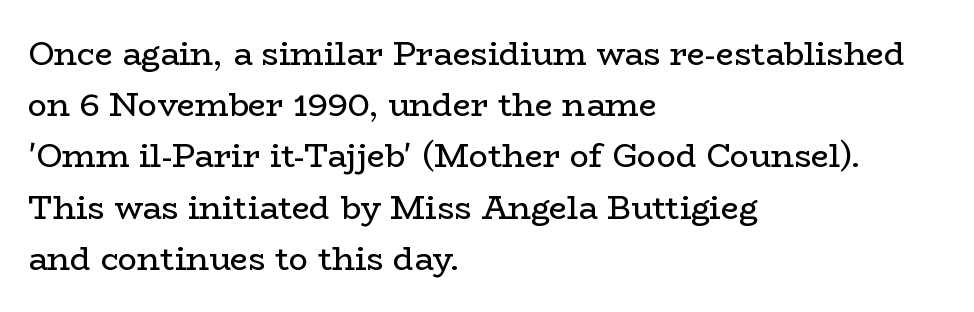
Q: Is the text bold? A: No.
Q: Is the text italic (slanted)? A: No, it is upright.
Q: Is the typeface a serif or a sans-serif typeface? A: Serif.
Q: Is the text underlined? A: No.
Q: How is the paragraph aligned? A: Left-aligned.
Q: Is the spacing between letters normal or unusually wide? A: Normal.
Q: Is the spacing between lines tight, normal or loose? A: Normal.
Q: Width (condensed, normal, or wide)? A: Wide.
Q: Stroke contrast? A: Low.
Q: x-height? A: Medium.
Q: Monospaced? A: No.
